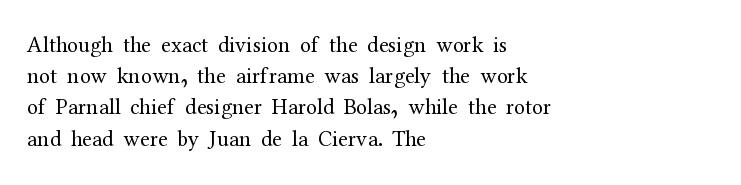
Q: Is the text bold? A: No.
Q: Is the text italic (slanted)? A: No, it is upright.
Q: Is the text underlined? A: No.
Q: How is the paragraph aligned? A: Left-aligned.
Q: Is the spacing between letters normal or unusually wide? A: Normal.
Q: Is the spacing between lines tight, normal or loose? A: Normal.
